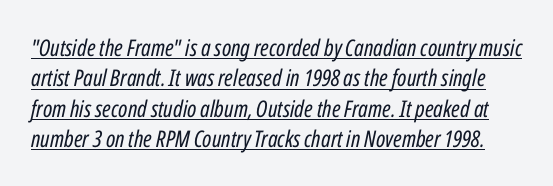
{"italic": "yes", "lean": "right", "slant_degrees": 12, "bold": "no", "underline": "yes", "line_spacing": "normal", "line_spacing_ratio": 1.32, "letter_spacing": "normal", "letter_spacing_em": 0.0, "glyph_px": 23}
